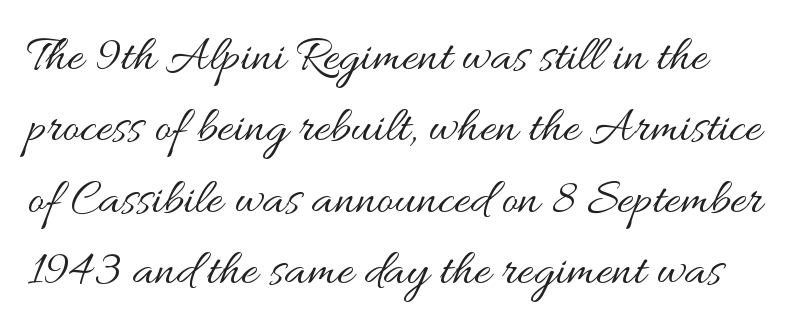
Q: Is the text bold? A: No.
Q: Is the text italic (slanted)? A: Yes.
Q: Is the text underlined? A: No.
Q: Is the spacing between letters normal or unusually wide? A: Normal.
Q: Is the spacing between lines tight, normal or loose? A: Normal.
Q: Width (condensed, normal, or wide)? A: Wide.
Q: Stroke contrast? A: Medium.
Q: x-height? A: Small.
Q: Monospaced? A: No.
